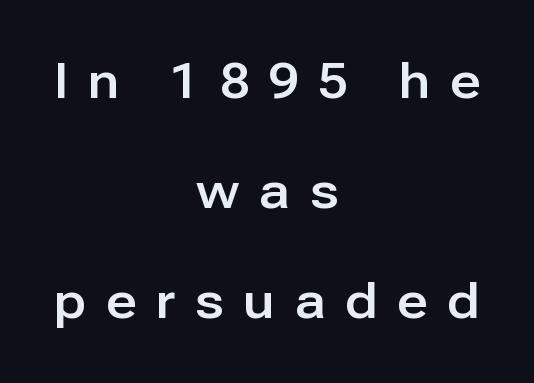
This sample has the flowing, uneven cadence of proportional lettering. Students, note that the glyphs here are deliberately spaced far apart. Italic? Not at all — the glyphs are vertical. The lines are quadded center. The space beneath each line is pristine and unruled. Leading: increased.
